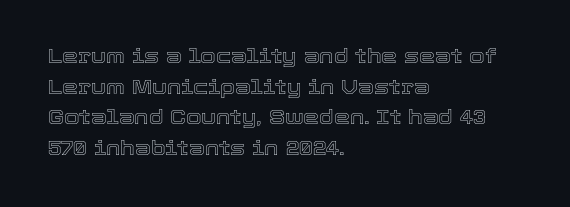
Q: Is the text italic (slanted)? A: No, it is upright.
Q: Is the text underlined? A: No.
Q: How is the paragraph aligned? A: Left-aligned.
Q: Is the spacing between letters normal or unusually wide? A: Normal.
Q: Is the spacing between lines tight, normal or loose? A: Normal.
